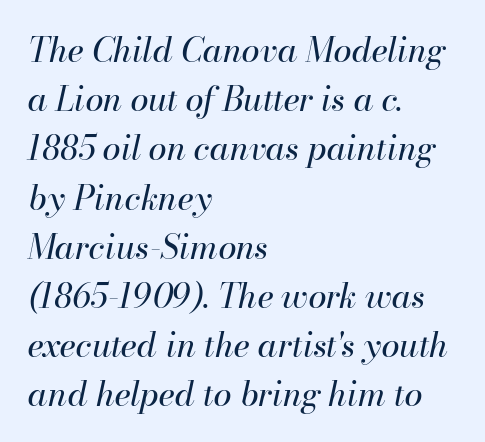
Q: Is the text bold? A: No.
Q: Is the text italic (slanted)? A: Yes, it leans right by about 13 degrees.
Q: Is the text underlined? A: No.
Q: How is the paragraph aligned? A: Left-aligned.
Q: Is the spacing between letters normal or unusually wide? A: Normal.
Q: Is the spacing between lines tight, normal or loose? A: Normal.
Q: Width (condensed, normal, or wide)? A: Normal.
Q: Stroke contrast? A: High.
Q: x-height? A: Small.
Q: Monospaced? A: No.
